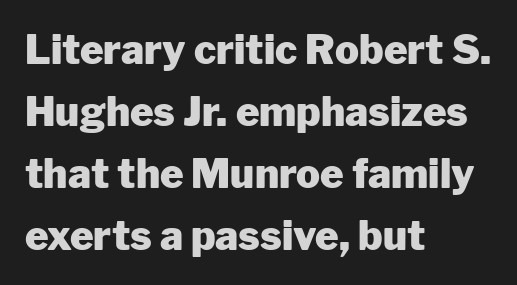
Q: Is the text bold? A: Yes.
Q: Is the text italic (slanted)? A: No, it is upright.
Q: Is the typeface a serif or a sans-serif typeface? A: Sans-serif.
Q: Is the text underlined? A: No.
Q: How is the paragraph aligned? A: Left-aligned.
Q: Is the spacing between letters normal or unusually wide? A: Normal.
Q: Is the spacing between lines tight, normal or loose? A: Normal.
Q: Width (condensed, normal, or wide)? A: Normal.
Q: Stroke contrast? A: Low.
Q: x-height? A: Medium.
Q: Monospaced? A: No.
